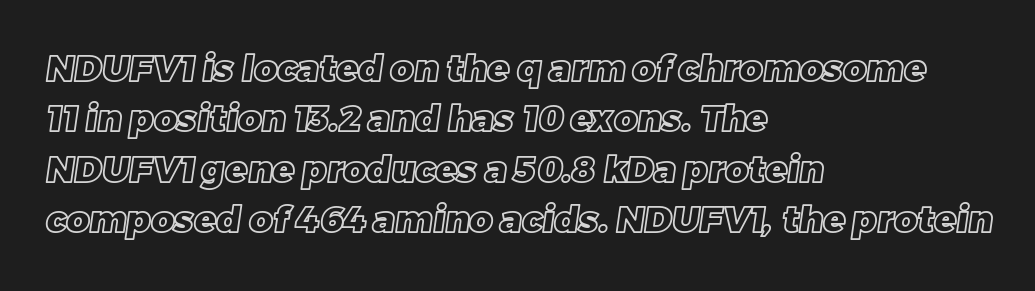
Q: Is the text underlined? A: No.
Q: How is the paragraph aligned? A: Left-aligned.
Q: Is the spacing between letters normal or unusually wide? A: Normal.
Q: Is the spacing between lines tight, normal or loose? A: Normal.
Q: Width (condensed, normal, or wide)? A: Normal.
Q: x-height? A: Large.
Q: Monospaced? A: No.
